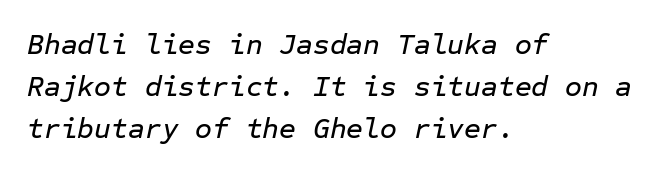
Q: Is the text italic (slanted)? A: Yes, it leans right by about 12 degrees.
Q: Is the text underlined? A: No.
Q: How is the paragraph aligned? A: Left-aligned.
Q: Is the spacing between letters normal or unusually wide? A: Normal.
Q: Is the spacing between lines tight, normal or loose? A: Normal.
Q: Width (condensed, normal, or wide)? A: Normal.
Q: Stroke contrast? A: Low.
Q: x-height? A: Medium.
Q: Monospaced? A: Yes.
